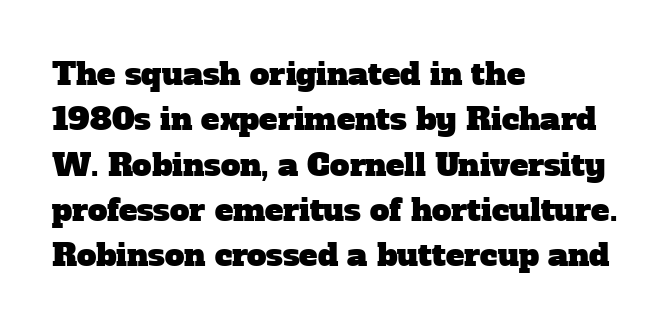
Q: Is the typeface a serif or a sans-serif typeface? A: Serif.
Q: Is the text underlined? A: No.
Q: How is the paragraph aligned? A: Left-aligned.
Q: Is the spacing between letters normal or unusually wide? A: Normal.
Q: Is the spacing between lines tight, normal or loose? A: Normal.
Q: Width (condensed, normal, or wide)? A: Normal.
Q: Stroke contrast? A: Low.
Q: x-height? A: Medium.
Q: Monospaced? A: No.
